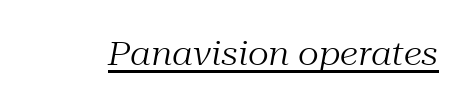
Characters follow at the spacing the type designer built in. The rendered words wear a rule along their underside. It's the slanting kind of type. The strokes carry an ordinary text weight at most. Note the varied advance widths — an 'i' is clearly narrower than an 'm'.
